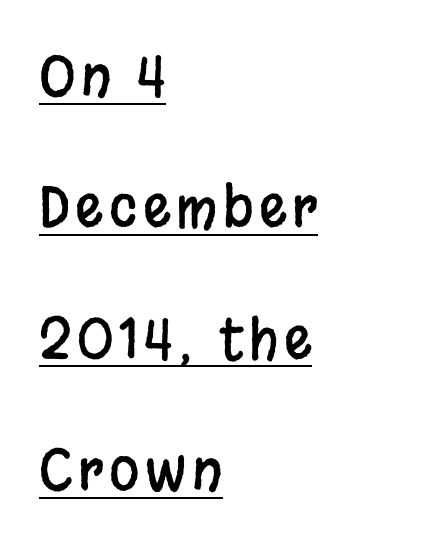
Q: Is the text italic (slanted)? A: No, it is upright.
Q: Is the typeface a serif or a sans-serif typeface? A: Sans-serif.
Q: Is the text underlined? A: Yes.
Q: How is the paragraph aligned? A: Left-aligned.
Q: Is the spacing between lines tight, normal or loose? A: Loose.
Q: Width (condensed, normal, or wide)? A: Condensed.
Q: Stroke contrast? A: Low.
Q: x-height? A: Large.
Q: Monospaced? A: No.
